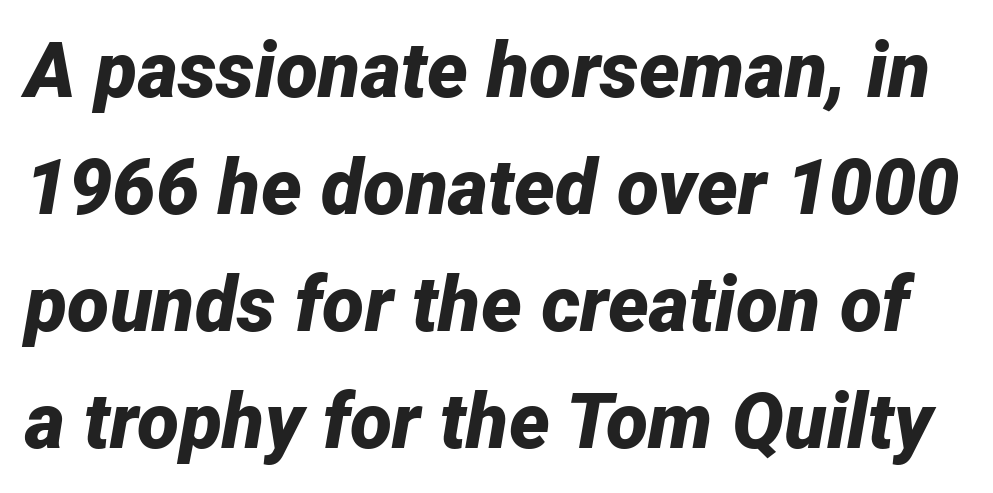
Q: Is the text bold? A: Yes.
Q: Is the text italic (slanted)? A: Yes, it leans right by about 12 degrees.
Q: Is the text underlined? A: No.
Q: Is the spacing between letters normal or unusually wide? A: Normal.
Q: Is the spacing between lines tight, normal or loose? A: Normal.
Q: Width (condensed, normal, or wide)? A: Normal.
Q: Stroke contrast? A: Low.
Q: x-height? A: Medium.
Q: Monospaced? A: No.
